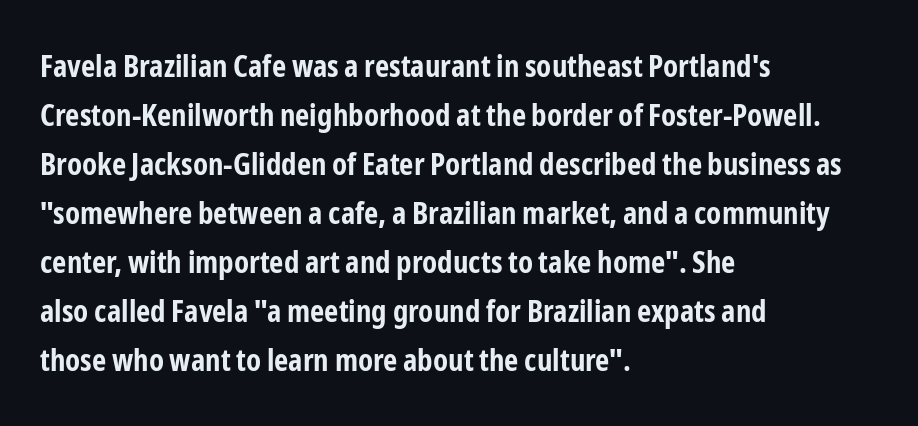
Q: Is the text bold? A: Yes.
Q: Is the text italic (slanted)? A: No, it is upright.
Q: Is the typeface a serif or a sans-serif typeface? A: Sans-serif.
Q: Is the text underlined? A: No.
Q: How is the paragraph aligned? A: Left-aligned.
Q: Is the spacing between letters normal or unusually wide? A: Normal.
Q: Is the spacing between lines tight, normal or loose? A: Normal.
Q: Width (condensed, normal, or wide)? A: Condensed.
Q: Stroke contrast? A: Low.
Q: x-height? A: Medium.
Q: Monospaced? A: No.
